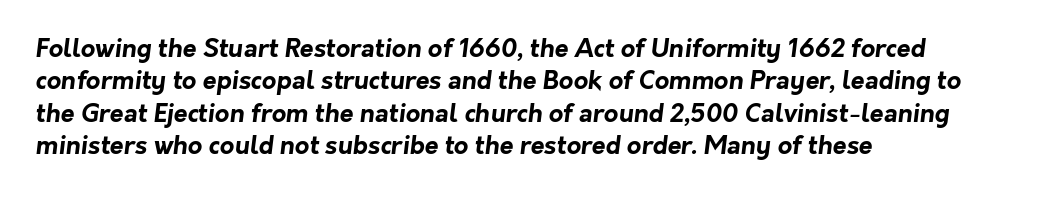
The image shows 25 px bold type; set left-aligned, normal line spacing (1.3x), normal letter spacing, not underlined.
